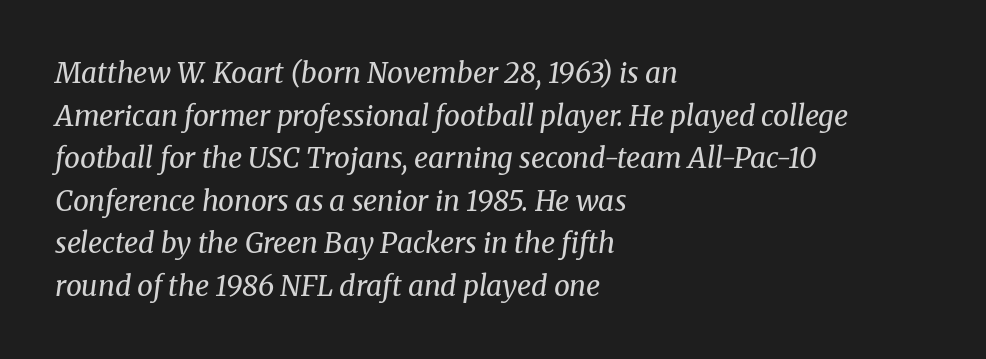
A bare baseline throughout the passage. Examine the stroke ends and you'll spot serifs. This sample keeps an unexceptional amount of space between lines. A typesetter would call this zero additional tracking.
